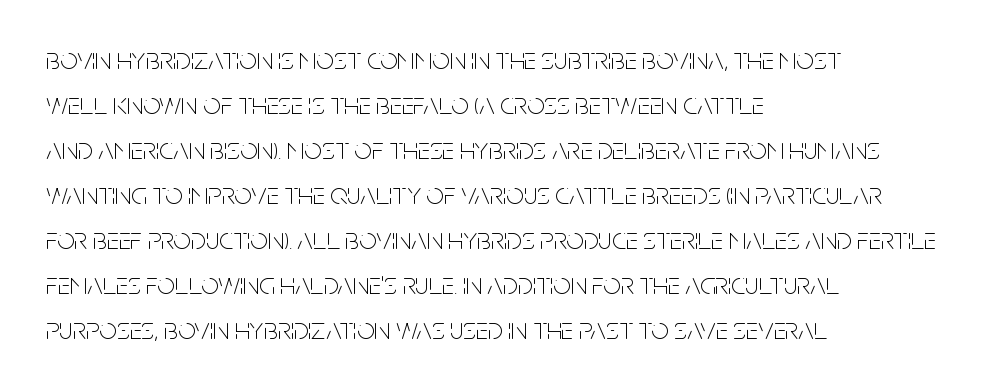
Q: Is the text bold? A: No.
Q: Is the text italic (slanted)? A: No, it is upright.
Q: Is the typeface a serif or a sans-serif typeface? A: Sans-serif.
Q: Is the text underlined? A: No.
Q: How is the paragraph aligned? A: Left-aligned.
Q: Is the spacing between letters normal or unusually wide? A: Normal.
Q: Is the spacing between lines tight, normal or loose? A: Normal.
Q: Width (condensed, normal, or wide)? A: Condensed.
Q: Stroke contrast? A: Low.
Q: x-height? A: Large.
Q: Monospaced? A: No.
